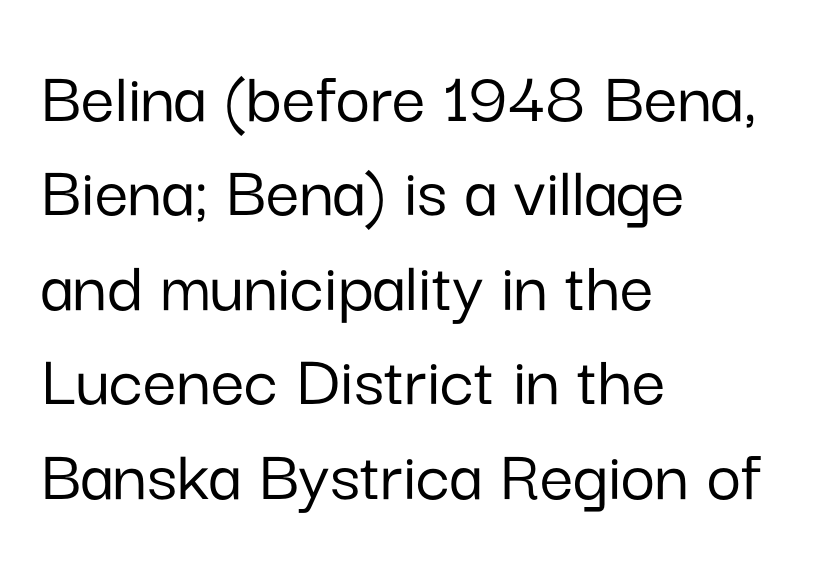
Leading: standard. Where is the straight margin? On the left. Tracking value appears to be zero — textbook default spacing. Descender tails drop into unmarked territory.
